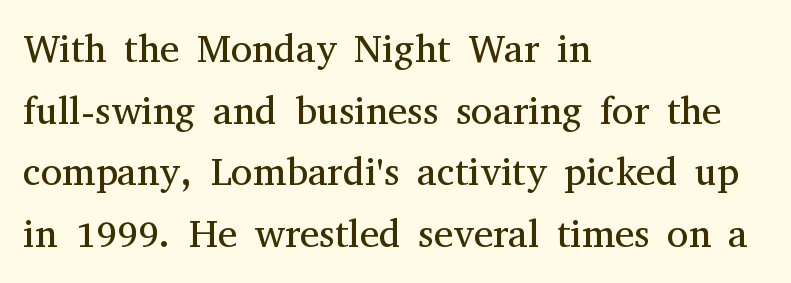
{"serif": "yes", "italic": "no", "bold": "no", "weight": "regular", "width": "normal", "stroke_contrast": "medium", "x_height": "medium", "monospaced": "no", "underline": "no", "align": "left", "line_spacing": "normal", "line_spacing_ratio": 1.58, "letter_spacing": "normal", "letter_spacing_em": 0.0, "glyph_px": 39}
